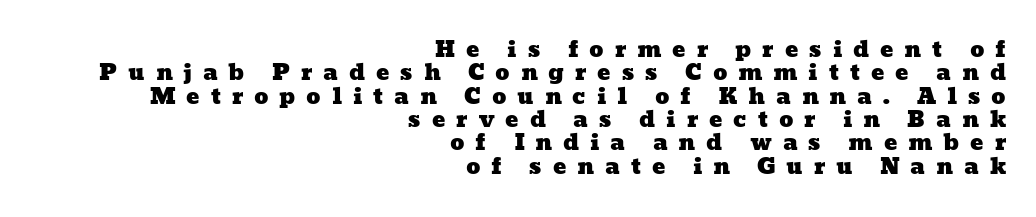
The rendering anchors every line to the right-hand side. Someone cranked the tracking dial way up on this one. This block would grow much taller if given ordinary leading; it's compressed now. The string is rendered with underlining switched off.
